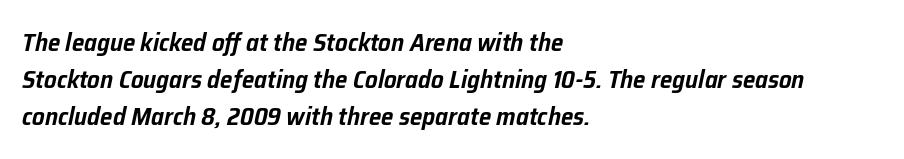
The image shows 25 px text type, italic (leaning right); set left-aligned, normal line spacing (1.49x), normal letter spacing, not underlined.
